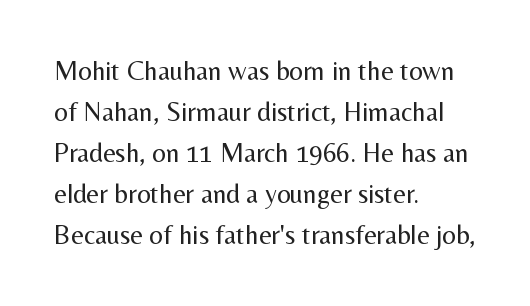
{"italic": "no", "bold": "no", "underline": "no", "align": "left", "line_spacing": "normal", "line_spacing_ratio": 1.52, "letter_spacing": "normal", "letter_spacing_em": 0.0, "glyph_px": 27}
